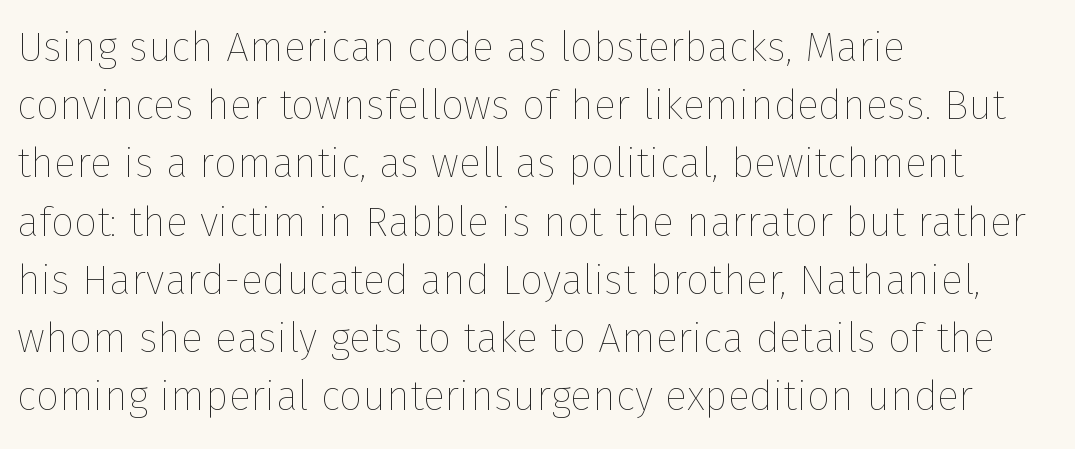
{"italic": "no", "bold": "no", "weight": "thin", "width": "normal", "stroke_contrast": "low", "x_height": "medium", "monospaced": "no", "underline": "no", "align": "left", "line_spacing": "normal", "line_spacing_ratio": 1.42, "letter_spacing": "normal", "letter_spacing_em": 0.0, "glyph_px": 41}
